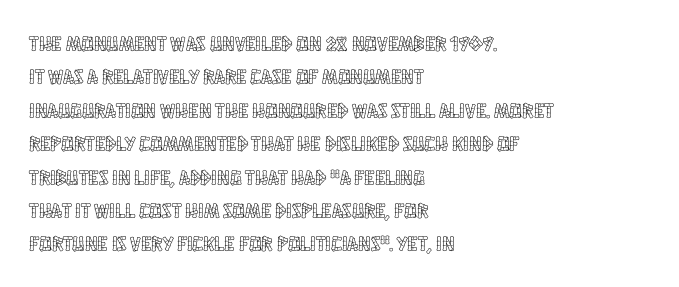
Nobody drew a line under any word here. A student would call this left alignment; a typographer would say flush left, rag right. Rendered with straight, roman letterforms. In terms of leading, this rendering sits right in the middle. Characters follow at the spacing the type designer built in.
